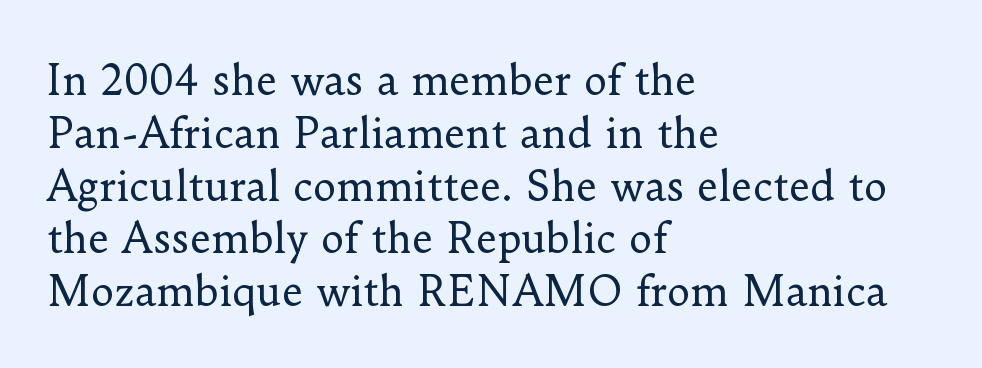
Character widths vary here, with narrow letters taking less room than wide ones. Serif or sans? Serif — the stroke terminals have little feet. If you drew a line through each stem, it would be perfectly vertical. The gap between lines stays unmarked. No heavy texture on the line: the type isn't bold.
